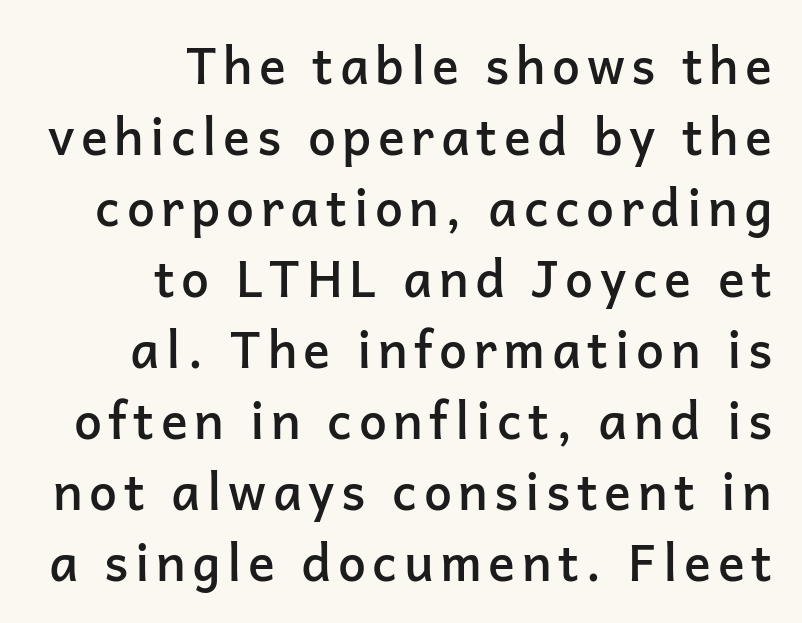
The image shows 50 px semibold sans-serif type, upright; set right-aligned, normal line spacing (1.42x), not underlined; low stroke contrast and a medium x-height.
